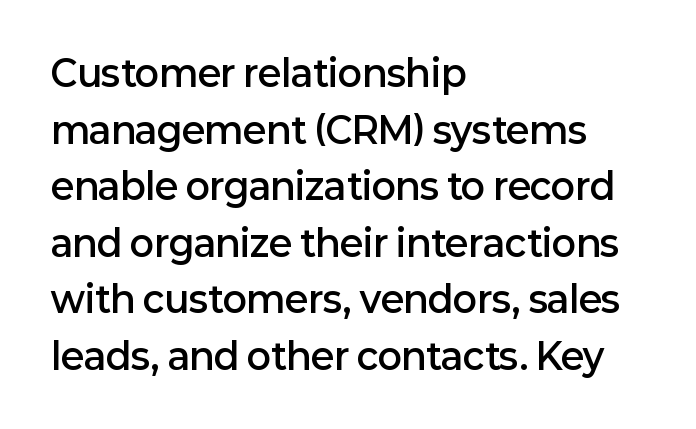
{"serif": "no", "italic": "no", "bold": "semi", "weight": "semibold", "width": "normal", "stroke_contrast": "low", "x_height": "medium", "monospaced": "no", "underline": "no", "align": "left", "line_spacing": "normal", "line_spacing_ratio": 1.57, "letter_spacing": "normal", "letter_spacing_em": 0.0, "glyph_px": 36}
